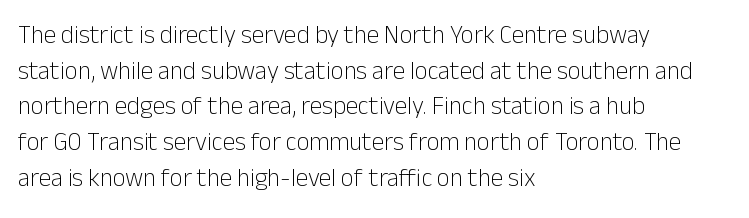
Q: Is the text bold? A: No.
Q: Is the text italic (slanted)? A: No, it is upright.
Q: Is the text underlined? A: No.
Q: How is the paragraph aligned? A: Left-aligned.
Q: Is the spacing between letters normal or unusually wide? A: Normal.
Q: Is the spacing between lines tight, normal or loose? A: Normal.
